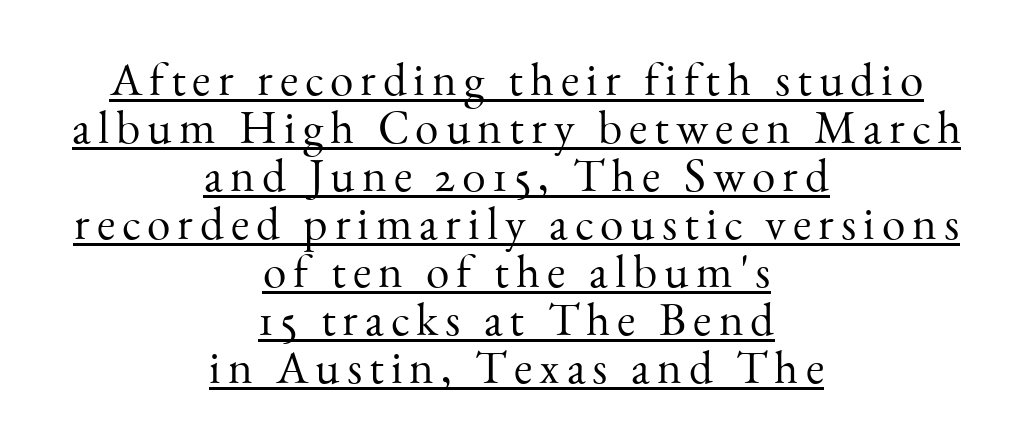
The passage is arranged like a title page — every line centered. These lines are composed in type with serifs. The face looks like a standard text weight, possibly lighter. A baseline rule has been typeset under these characters.
